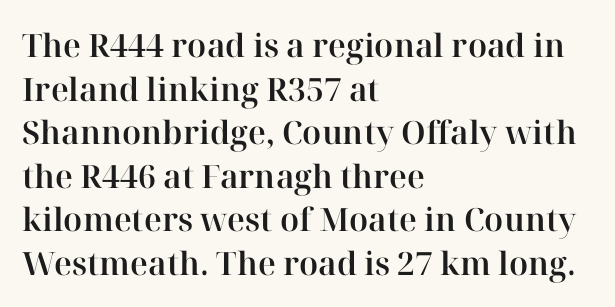
Q: Is the text italic (slanted)? A: No, it is upright.
Q: Is the typeface a serif or a sans-serif typeface? A: Serif.
Q: Is the text underlined? A: No.
Q: How is the paragraph aligned? A: Left-aligned.
Q: Is the spacing between letters normal or unusually wide? A: Normal.
Q: Is the spacing between lines tight, normal or loose? A: Normal.
Q: Width (condensed, normal, or wide)? A: Normal.
Q: Stroke contrast? A: High.
Q: x-height? A: Medium.
Q: Monospaced? A: No.
